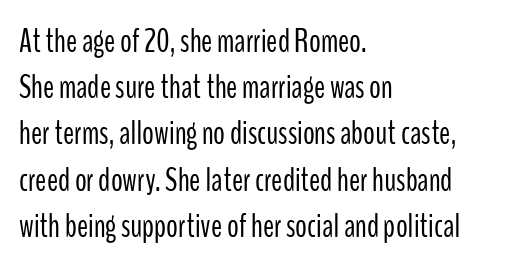
{"serif": "no", "italic": "no", "bold": "no", "weight": "light", "width": "condensed", "stroke_contrast": "low", "x_height": "medium", "monospaced": "no", "underline": "no", "align": "left", "line_spacing": "normal", "line_spacing_ratio": 1.4, "letter_spacing": "normal", "letter_spacing_em": 0.0, "glyph_px": 33}
